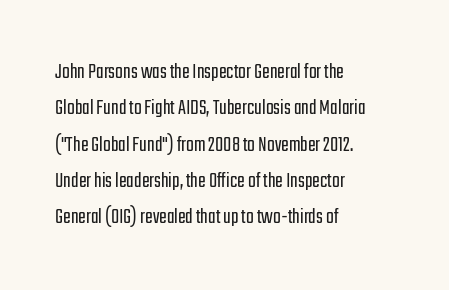
The image shows 23 px text type, upright; set left-aligned, normal line spacing (1.58x), normal letter spacing, not underlined.
